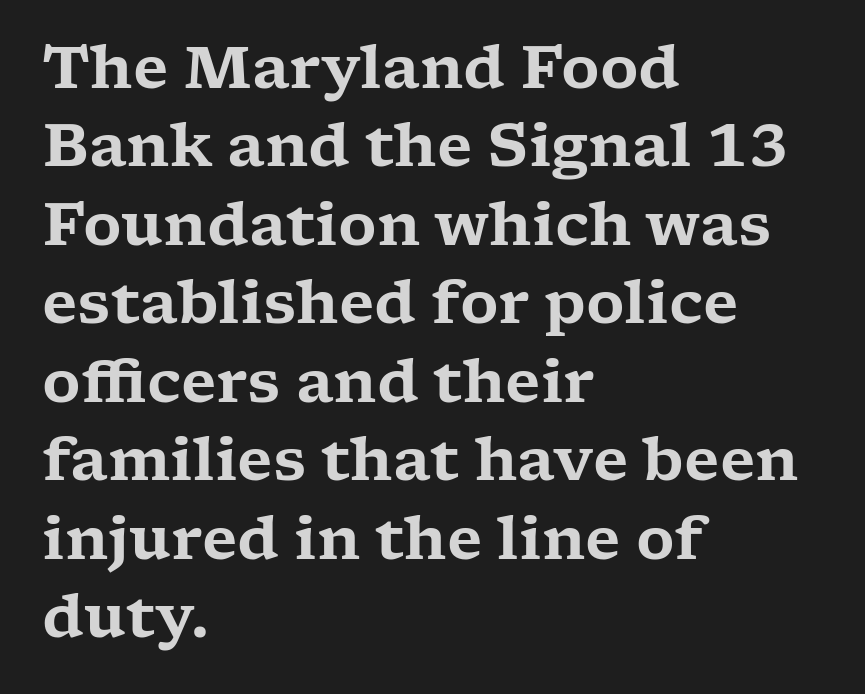
Q: Is the text italic (slanted)? A: No, it is upright.
Q: Is the typeface a serif or a sans-serif typeface? A: Serif.
Q: Is the text underlined? A: No.
Q: How is the paragraph aligned? A: Left-aligned.
Q: Is the spacing between letters normal or unusually wide? A: Normal.
Q: Is the spacing between lines tight, normal or loose? A: Normal.
Q: Width (condensed, normal, or wide)? A: Wide.
Q: Stroke contrast? A: Low.
Q: x-height? A: Medium.
Q: Monospaced? A: No.
